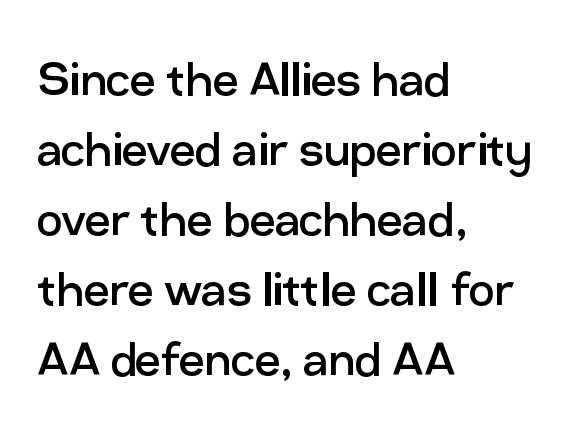
The baseline area is clear. Italic: no, the glyphs are upright roman. You could not count columns in this text — the font is proportionally spaced. These glyphs show unthickened strokes, regular width or finer. The passage shown has conventional tracking throughout.
